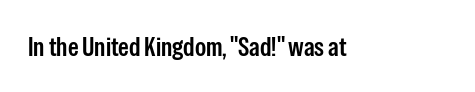
The image shows 27 px text type, upright; set normal letter spacing, not underlined.
